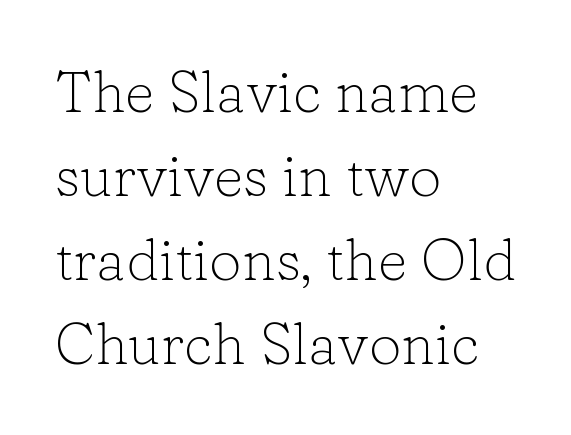
The image shows 58 px light serif type, upright; set left-aligned, normal line spacing (1.45x), normal letter spacing, not underlined; low stroke contrast and a medium x-height.
